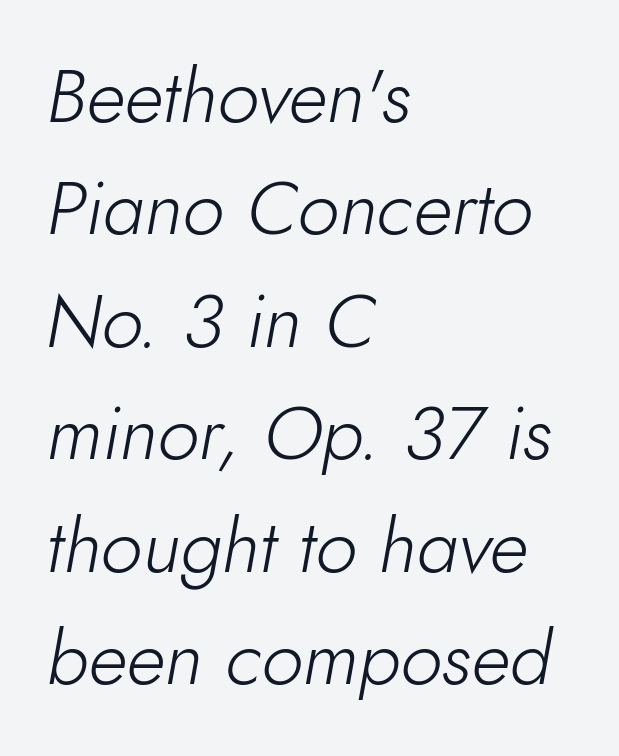
The image shows 75 px light type, italic (leaning right); set left-aligned, normal line spacing (1.5x), normal letter spacing, not underlined; low stroke contrast and a small x-height.
